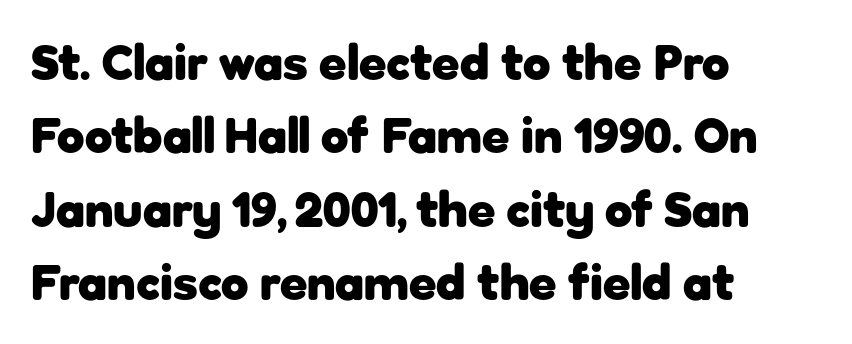
Default kerning and tracking; the words read as compact shapes. Every row of glyphs begins at an identical x-position on the left. Nothing sits at the stroke ends, so this counts as sans-serif. Plain, unruled lines of type.
